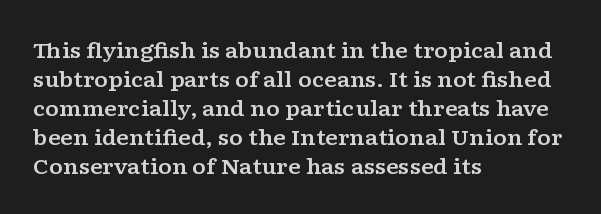
The image shows 21 px text type, upright; set left-aligned, normal line spacing (1.38x), normal letter spacing, not underlined.
